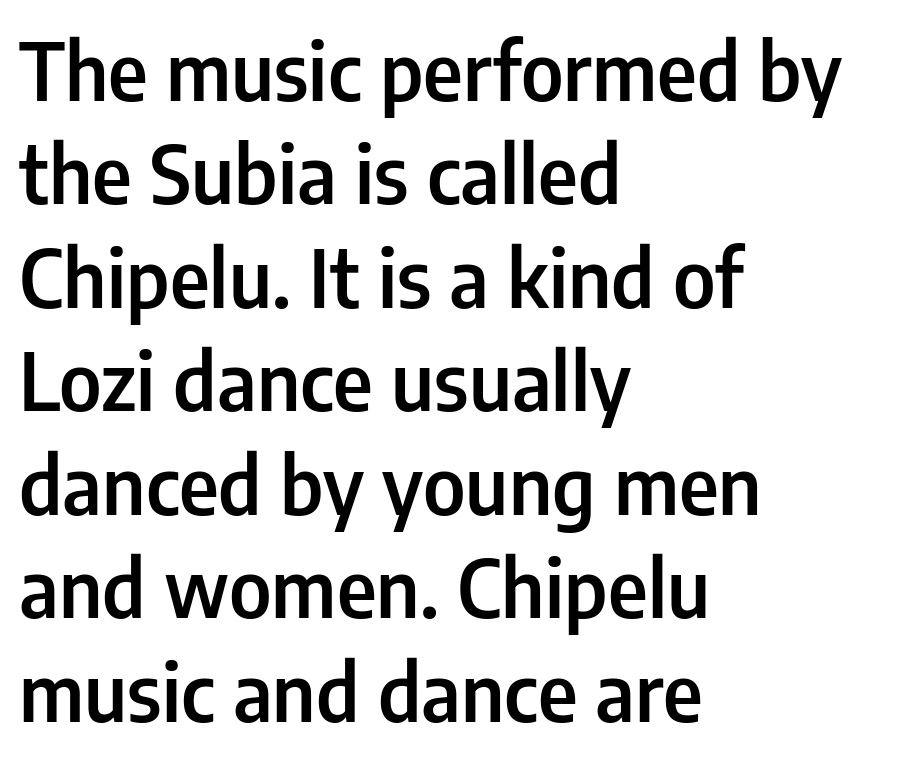
Q: Is the text bold? A: Semi-bold.
Q: Is the text italic (slanted)? A: No, it is upright.
Q: Is the typeface a serif or a sans-serif typeface? A: Sans-serif.
Q: Is the text underlined? A: No.
Q: How is the paragraph aligned? A: Left-aligned.
Q: Is the spacing between letters normal or unusually wide? A: Normal.
Q: Is the spacing between lines tight, normal or loose? A: Normal.
Q: Width (condensed, normal, or wide)? A: Condensed.
Q: Stroke contrast? A: Low.
Q: x-height? A: Medium.
Q: Monospaced? A: No.
